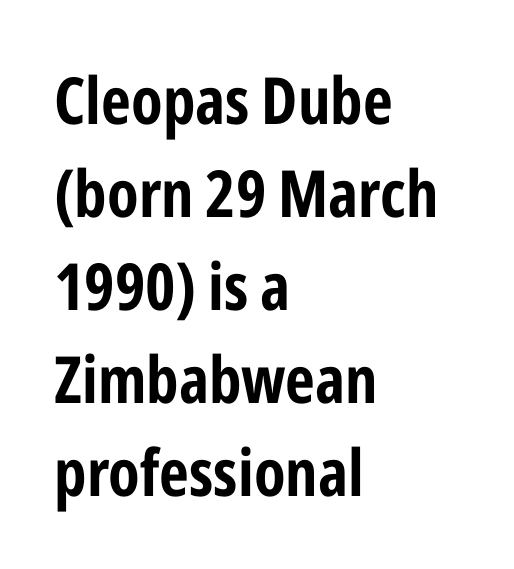
No extra tracking has been applied to these lines. This block has exactly the height ordinary leading produces. Decoration check: the copy has no underline. Vertical strokes here are truly vertical. The letters carry no serifs — their stems end cleanly without finishing strokes. Typographic density is high because the face is bold.
